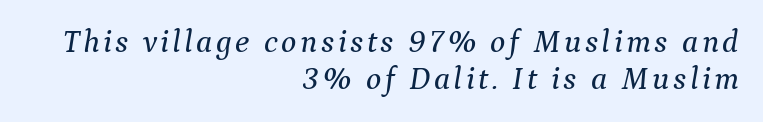
If you measured baseline to baseline, you'd find a short distance. Think of a printed novel: that variable character pitch is what you see here. Horizontal alignment here is rightward, an uncommon choice for prose. The gap between lines stays unmarked.
